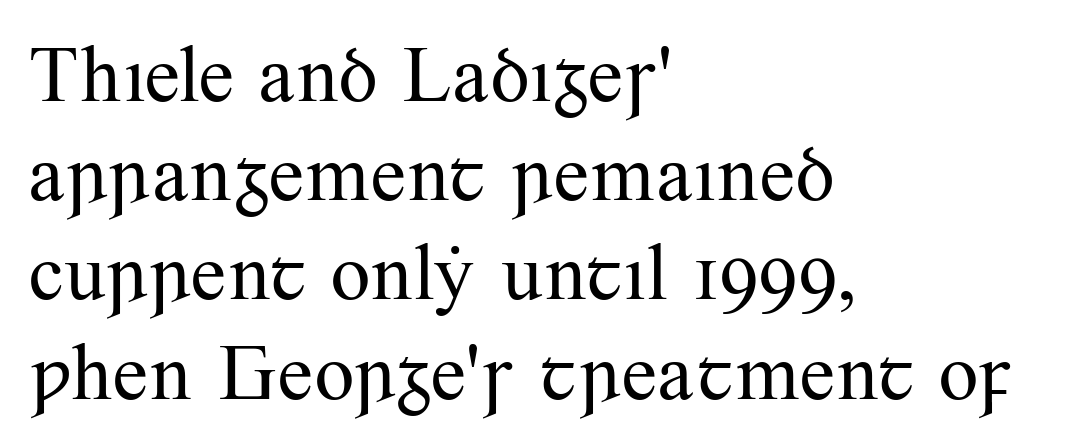
{"serif": "yes", "italic": "no", "bold": "no", "weight": "regular", "width": "normal", "stroke_contrast": "medium", "x_height": "small", "monospaced": "no", "underline": "no", "align": "left", "line_spacing_ratio": 1.24, "letter_spacing": "normal", "letter_spacing_em": 0.0, "glyph_px": 80}
